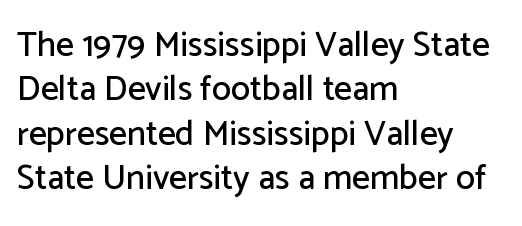
{"serif": "no", "italic": "no", "width": "normal", "stroke_contrast": "low", "x_height": "medium", "monospaced": "no", "underline": "no", "align": "left", "line_spacing": "normal", "line_spacing_ratio": 1.27, "letter_spacing": "normal", "letter_spacing_em": 0.0, "glyph_px": 35}
